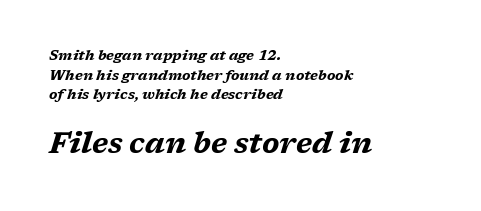
{"italic": "yes", "lean": "right", "slant_degrees": 17, "bold": "yes", "weight": "bold", "width": "wide", "stroke_contrast": "medium", "x_height": "medium", "monospaced": "no", "underline": "no", "align": "left", "line_spacing": "normal", "line_spacing_ratio": 1.41, "letter_spacing": "normal", "letter_spacing_em": 0.0, "larger_block": "second", "size_ratio": 2.07, "glyph_px": 29}
